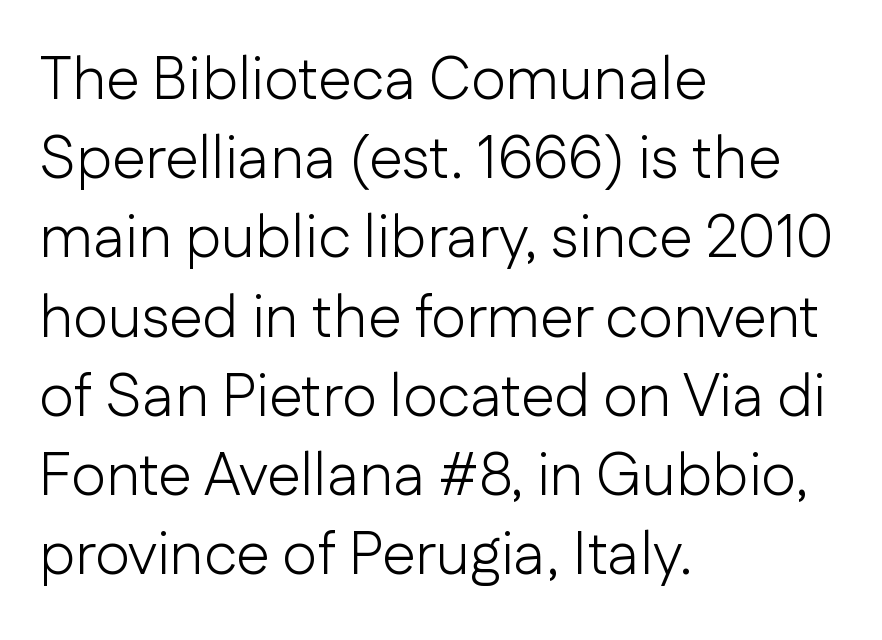
The image shows 60 px light sans-serif type, upright; set left-aligned, normal line spacing (1.32x), normal letter spacing, not underlined; low stroke contrast and a medium x-height.
